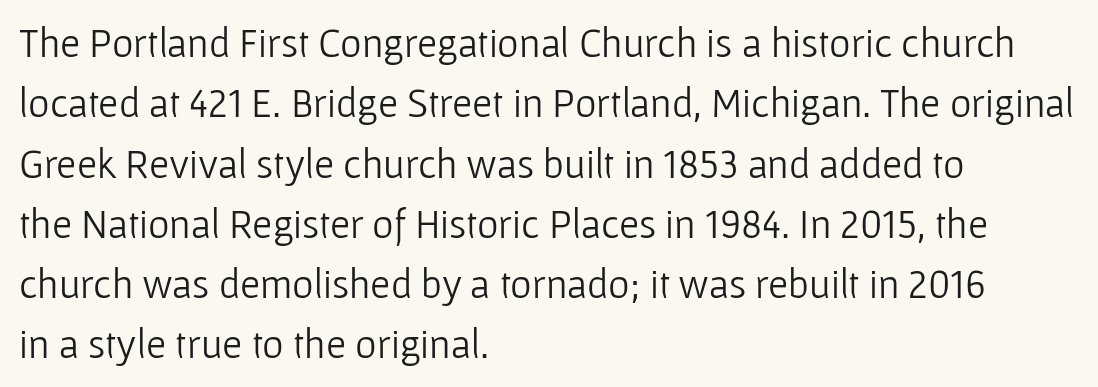
The image shows 41 px light sans-serif type, upright; set left-aligned, normal line spacing (1.47x), normal letter spacing, not underlined; low stroke contrast and a medium x-height.
